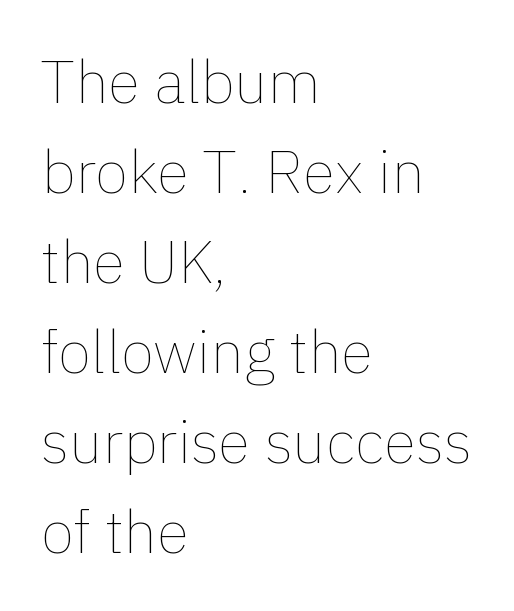
Q: Is the text bold? A: No.
Q: Is the text italic (slanted)? A: No, it is upright.
Q: Is the text underlined? A: No.
Q: How is the paragraph aligned? A: Left-aligned.
Q: Is the spacing between letters normal or unusually wide? A: Normal.
Q: Is the spacing between lines tight, normal or loose? A: Normal.
Q: Width (condensed, normal, or wide)? A: Normal.
Q: x-height? A: Medium.
Q: Monospaced? A: No.
